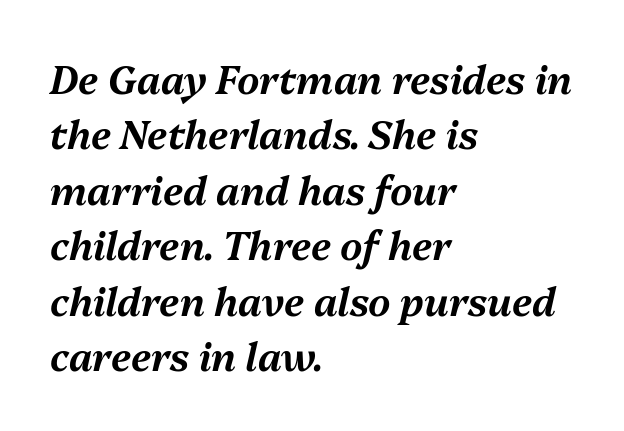
The image shows 39 px text type, italic (leaning right); set left-aligned, normal line spacing (1.42x), normal letter spacing, not underlined; medium stroke contrast and a medium x-height.
